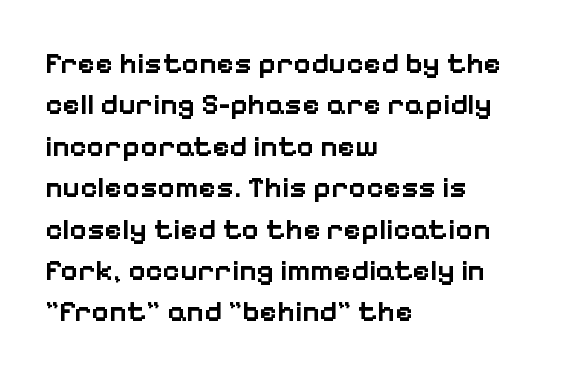
Q: Is the text bold? A: Semi-bold.
Q: Is the text italic (slanted)? A: No, it is upright.
Q: Is the typeface a serif or a sans-serif typeface? A: Sans-serif.
Q: Is the text underlined? A: No.
Q: How is the paragraph aligned? A: Left-aligned.
Q: Is the spacing between letters normal or unusually wide? A: Normal.
Q: Is the spacing between lines tight, normal or loose? A: Normal.
Q: Width (condensed, normal, or wide)? A: Normal.
Q: Stroke contrast? A: Low.
Q: x-height? A: Medium.
Q: Monospaced? A: No.
